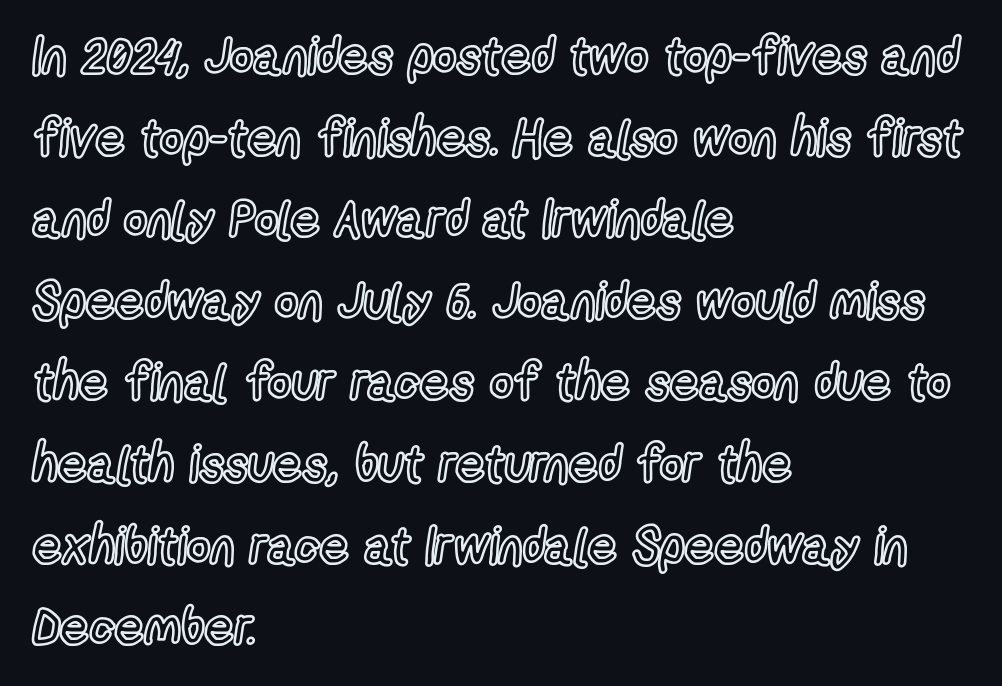
The image shows 51 px condensed type; set left-aligned, normal line spacing (1.6x), normal letter spacing, not underlined; a medium x-height.
